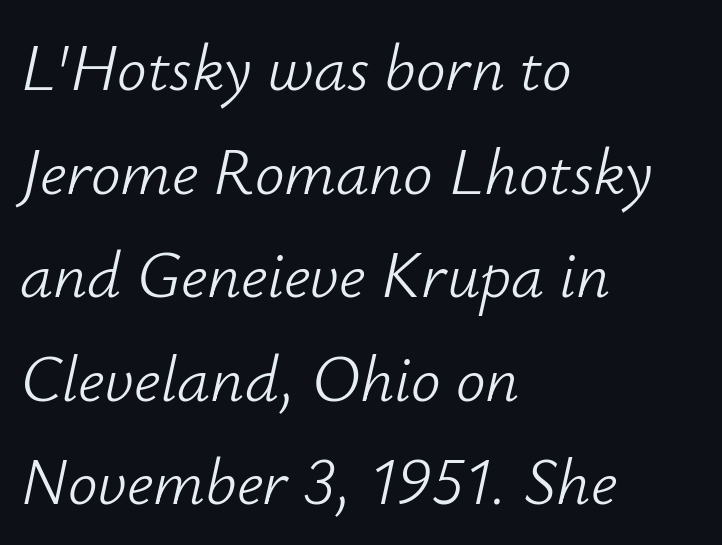
The lines are quadded left. Slant detected: the letters are inclined. Type without underlining. Does the leading feel generous? No, just average.
